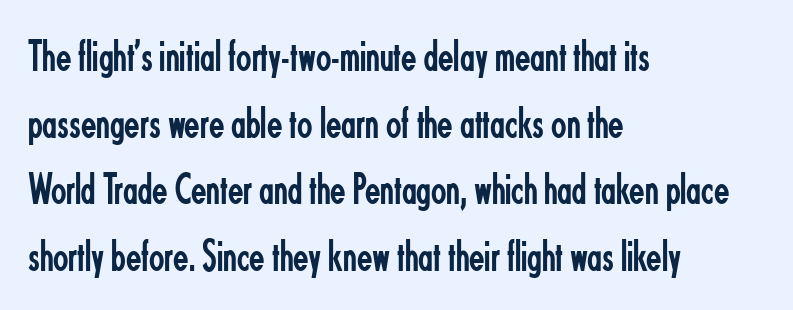
{"serif": "no", "italic": "no", "bold": "no", "weight": "regular", "width": "condensed", "stroke_contrast": "low", "x_height": "small", "monospaced": "no", "underline": "no", "align": "left", "line_spacing": "normal", "line_spacing_ratio": 1.48, "letter_spacing": "normal", "letter_spacing_em": 0.0, "glyph_px": 45}
